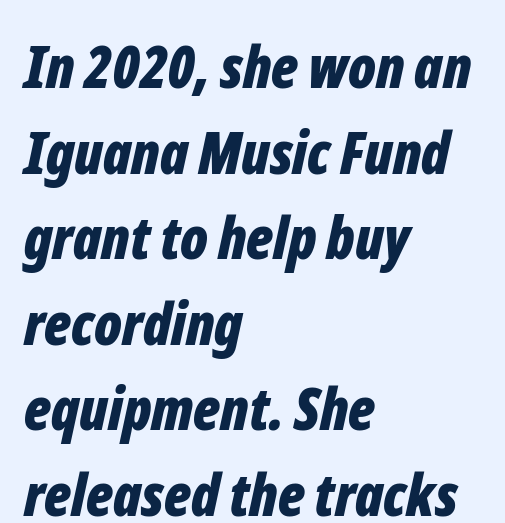
Does the copy run flush right? No — it runs flush left. The space directly below the letters is spotless. An italicized treatment has been applied to the whole sample. Typesetter's note: full bold, strokes at maximum text heaviness.
